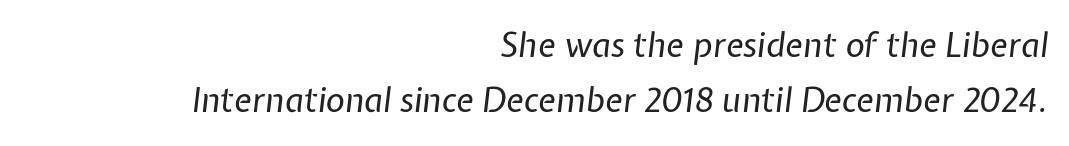
Vertically, the passage feels balanced, rows spaced as you'd expect. Unbolded letterforms with no extra heft. Each line ends at the same right margin while the left side varies. Has an underline been added? It has not. You could not count columns in this text — the font is proportionally spaced. The letters are slanted; this is an italic face.
